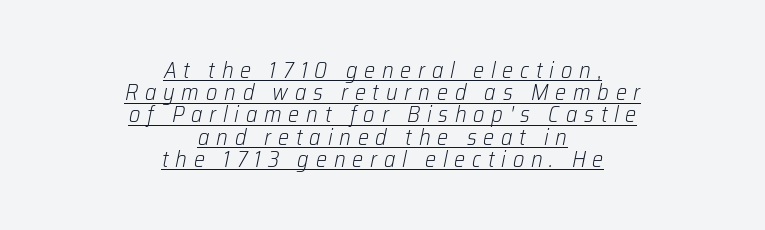
A typesetter would call this leading minimal, almost set solid. The lines in this sample share a center point and differ in where they start and stop. The specimen reads as italic at a glance. The passage shown has open, widely tracked lettering throughout. Ink coverage per letter is moderate at most. The face used here appears with an underline applied.
